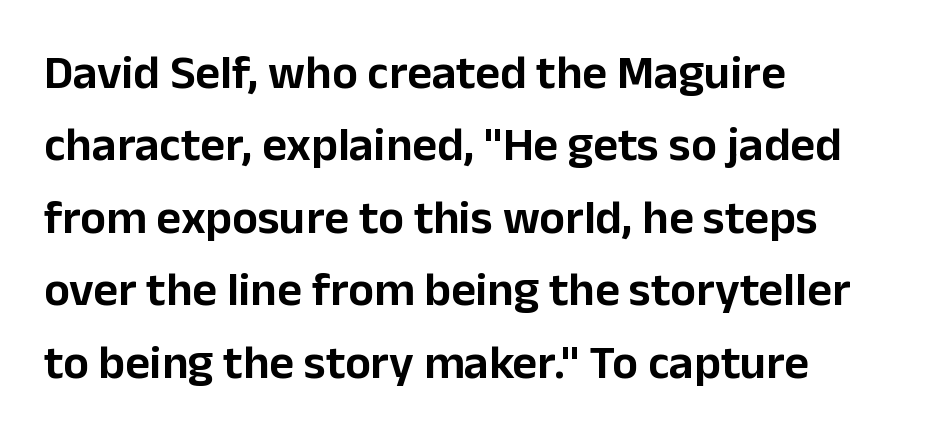
{"serif": "no", "italic": "no", "width": "normal", "stroke_contrast": "low", "x_height": "medium", "monospaced": "no", "underline": "no", "align": "left", "line_spacing": "normal", "line_spacing_ratio": 1.51, "letter_spacing": "normal", "letter_spacing_em": 0.0, "glyph_px": 48}
